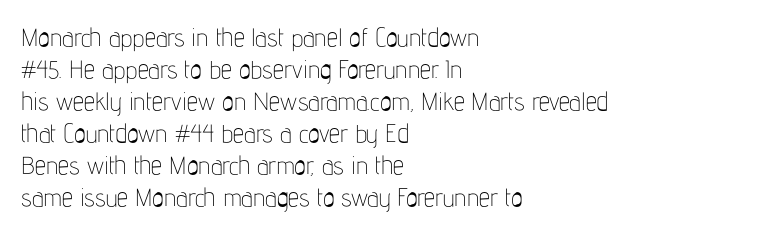
The image shows 25 px text type, upright; set left-aligned, normal line spacing (1.28x), normal letter spacing, not underlined.
